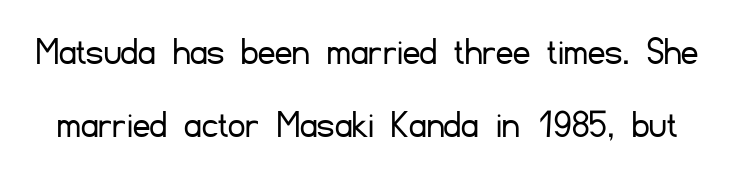
In terms of letterspacing, this is plain default setting. Think standard paragraph weight, or any step lighter than that. Glance below the letters and you will spot only blank space. Tall strokes in this sample are plumb rather than angled.
